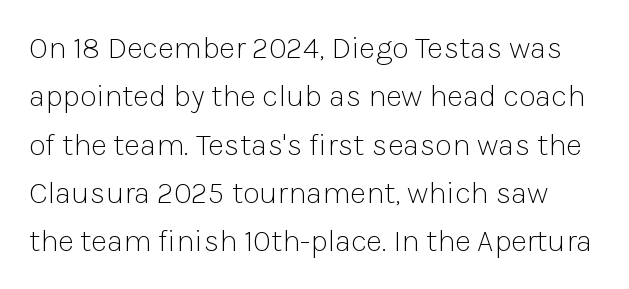
The image shows 31 px light sans-serif type, upright; set normal line spacing (1.56x), normal letter spacing, not underlined; low stroke contrast and a medium x-height.
